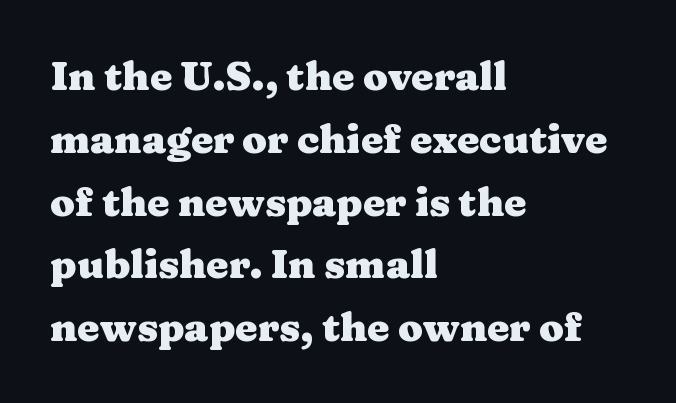
{"serif": "yes", "italic": "no", "bold": "yes", "weight": "heavy", "width": "wide", "stroke_contrast": "medium", "x_height": "medium", "monospaced": "no", "underline": "no", "align": "left", "line_spacing": "normal", "line_spacing_ratio": 1.57, "letter_spacing": "normal", "letter_spacing_em": 0.0, "glyph_px": 40}
